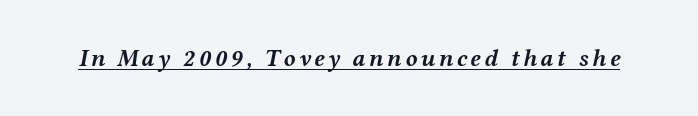
Q: Is the text bold? A: Yes.
Q: Is the text italic (slanted)? A: Yes, it leans right by about 12 degrees.
Q: Is the text underlined? A: Yes.
